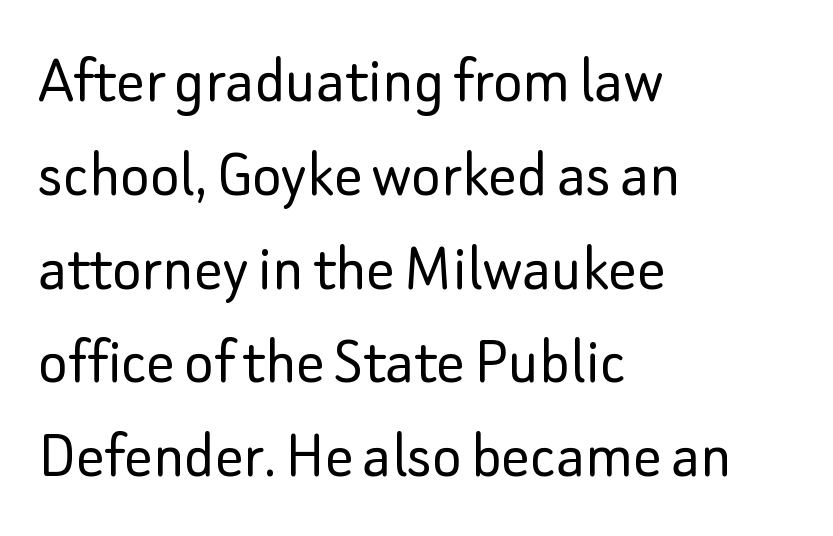
The passage shown is typed in a proportional face where columns would drift. Glyph-to-glyph distance matches everyday printed text. Beneath every word, the page is bare. You can tell from the bare stems that sans-serif type was used. Short and long lines alike share a common starting point at left. Stems and bowls with no extra thickness — not bold.
